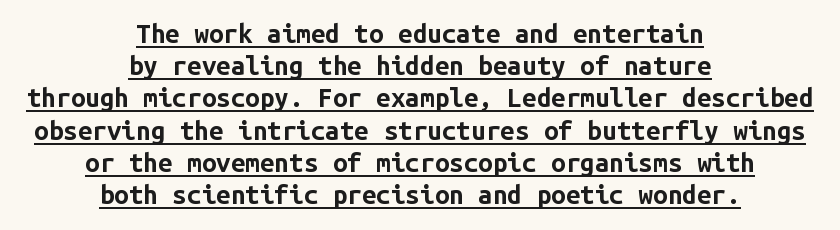
{"italic": "no", "bold": "yes", "underline": "yes", "align": "center", "line_spacing_ratio": 1.24, "letter_spacing": "normal", "letter_spacing_em": 0.0, "glyph_px": 26}
